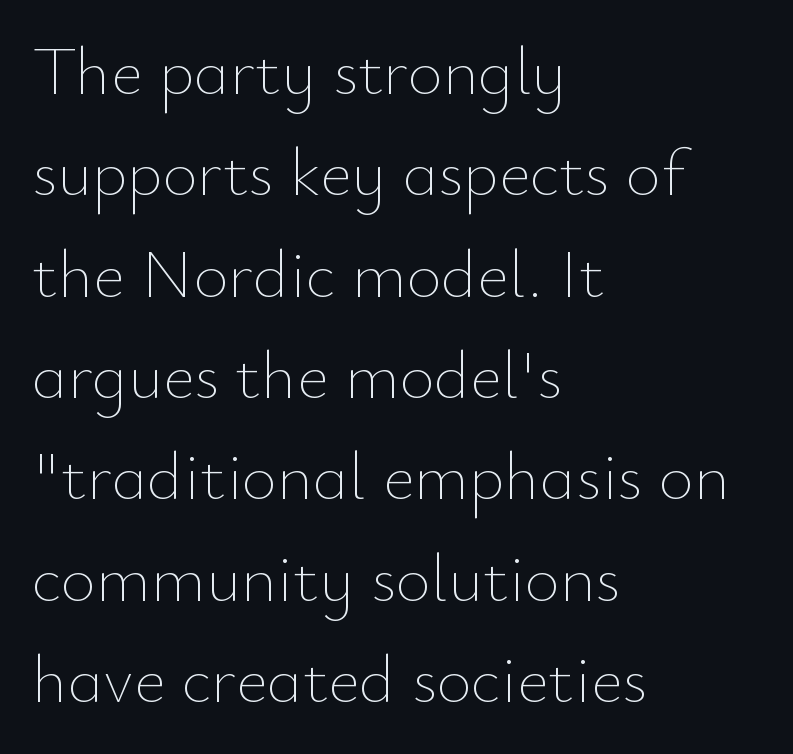
Q: Is the text bold? A: No.
Q: Is the text italic (slanted)? A: No, it is upright.
Q: Is the text underlined? A: No.
Q: How is the paragraph aligned? A: Left-aligned.
Q: Is the spacing between letters normal or unusually wide? A: Normal.
Q: Is the spacing between lines tight, normal or loose? A: Normal.
Q: Width (condensed, normal, or wide)? A: Normal.
Q: Stroke contrast? A: Low.
Q: x-height? A: Small.
Q: Monospaced? A: No.
